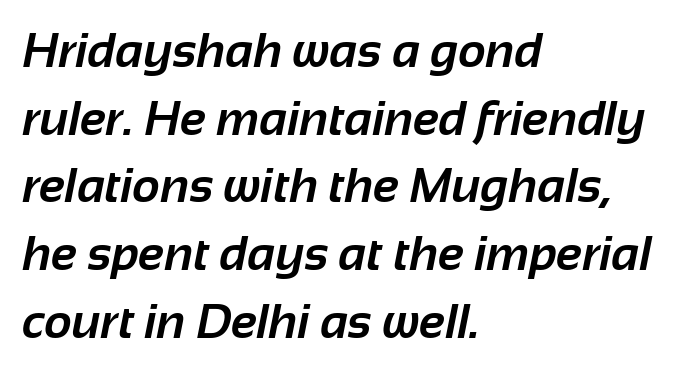
Character widths vary here, with narrow letters taking less room than wide ones. Line starts are locked; line ends wander. Serifs: no, the terminals of the letterforms are clean. Between one letter and the next there's only the usual sliver of space. The rendering uses a bold face; every stroke is thick and dark. The strip under each line holds only bare page.
